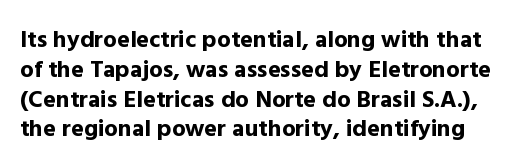
Q: Is the text bold? A: Yes.
Q: Is the text italic (slanted)? A: No, it is upright.
Q: Is the text underlined? A: No.
Q: Is the spacing between letters normal or unusually wide? A: Normal.
